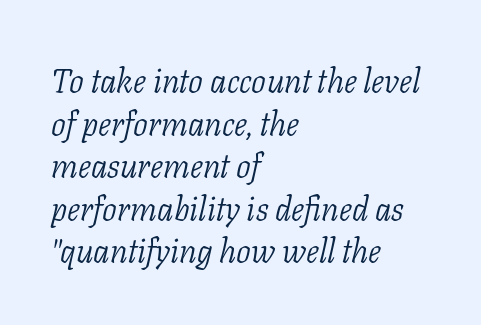
Regular leading. All the whitespace from short lines collects on the right. Small tapered or slab feet sit at the stroke ends, so this counts as serif. Posture: slanted. A clean baseline with only descenders dipping below it.
